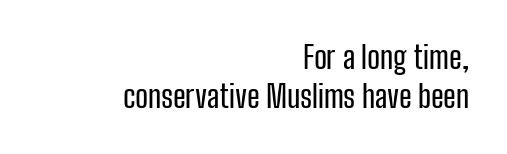
{"serif": "no", "italic": "no", "width": "condensed", "stroke_contrast": "low", "x_height": "medium", "monospaced": "no", "underline": "no", "align": "right", "line_spacing": "normal", "line_spacing_ratio": 1.26, "letter_spacing": "normal", "letter_spacing_em": 0.0, "glyph_px": 31}
